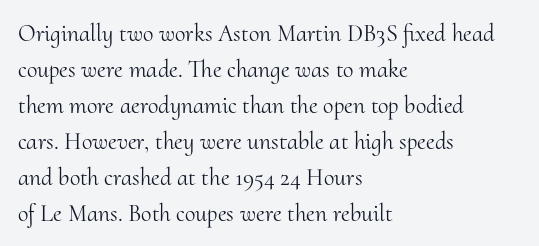
The image shows 24 px text type, upright; set left-aligned, normal line spacing (1.5x), normal letter spacing, not underlined.
